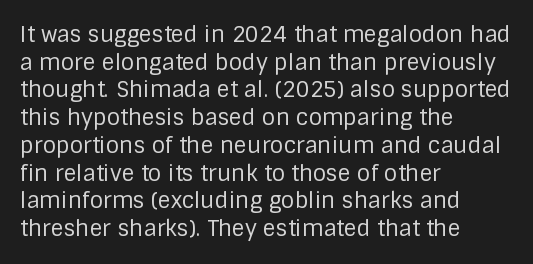
Q: Is the text bold? A: No.
Q: Is the text italic (slanted)? A: No, it is upright.
Q: Is the text underlined? A: No.
Q: How is the paragraph aligned? A: Left-aligned.
Q: Is the spacing between letters normal or unusually wide? A: Normal.
Q: Is the spacing between lines tight, normal or loose? A: Normal.
